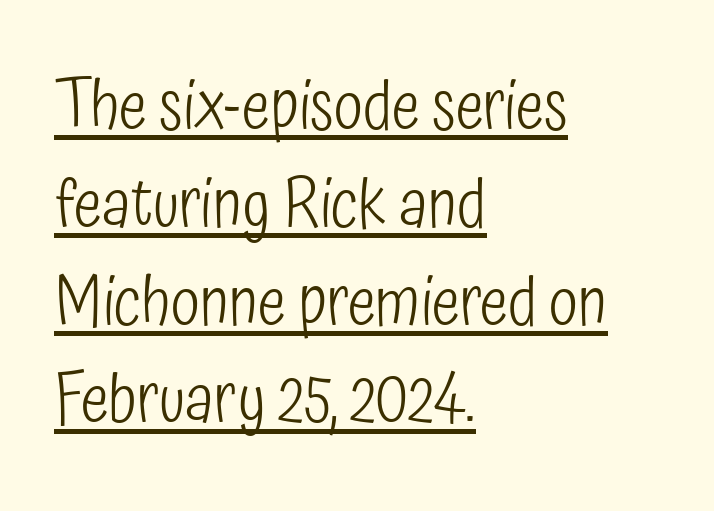
Q: Is the text bold? A: No.
Q: Is the text italic (slanted)? A: No, it is upright.
Q: Is the typeface a serif or a sans-serif typeface? A: Sans-serif.
Q: Is the text underlined? A: Yes.
Q: How is the paragraph aligned? A: Left-aligned.
Q: Is the spacing between letters normal or unusually wide? A: Normal.
Q: Is the spacing between lines tight, normal or loose? A: Normal.
Q: Width (condensed, normal, or wide)? A: Condensed.
Q: Stroke contrast? A: Low.
Q: x-height? A: Medium.
Q: Monospaced? A: No.
